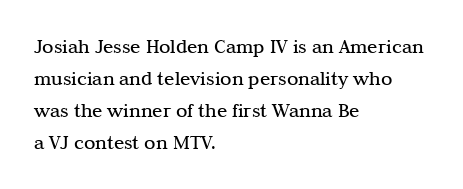
Q: Is the text bold? A: No.
Q: Is the text italic (slanted)? A: No, it is upright.
Q: Is the text underlined? A: No.
Q: How is the paragraph aligned? A: Left-aligned.
Q: Is the spacing between letters normal or unusually wide? A: Normal.
Q: Is the spacing between lines tight, normal or loose? A: Normal.
